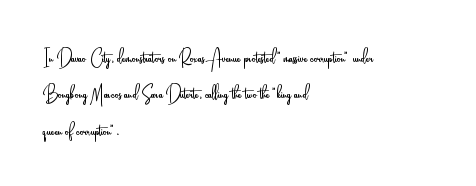
{"bold": "no", "underline": "no", "align": "left", "line_spacing": "normal", "line_spacing_ratio": 1.52, "letter_spacing": "normal", "letter_spacing_em": 0.0, "glyph_px": 24}
